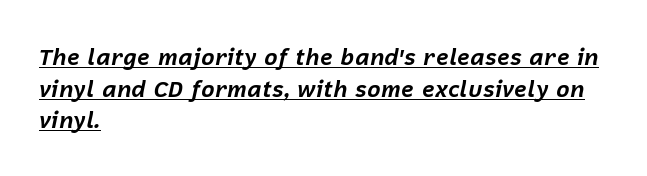
The image shows 23 px bold type, italic (leaning right); set left-aligned, normal line spacing (1.37x), normal letter spacing, underlined.
